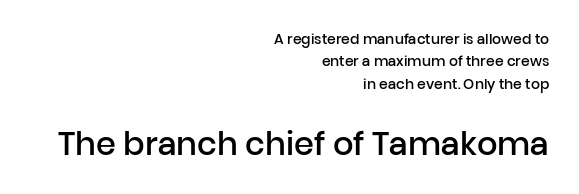
Are there feet on the stems? There aren't — it's a sans. This sample has the flowing, uneven cadence of proportional lettering. These lines keep a tight, regular rhythm from letter to letter. This sample keeps an unexceptional amount of space between lines.
